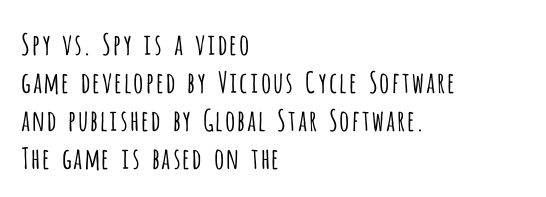
The image shows 29 px light, condensed sans-serif type, upright; set left-aligned, normal line spacing (1.31x), normal letter spacing, not underlined; low stroke contrast and a large x-height.
